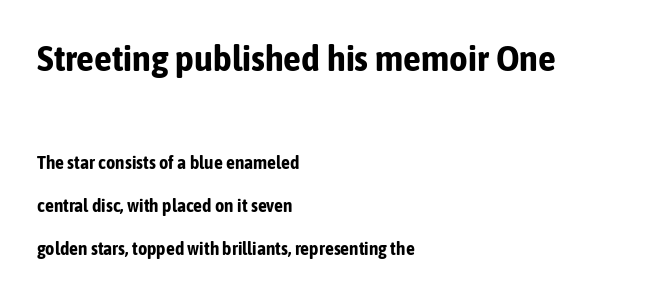
Q: Is the text bold? A: Yes.
Q: Is the text italic (slanted)? A: No, it is upright.
Q: Is the typeface a serif or a sans-serif typeface? A: Sans-serif.
Q: Is the text underlined? A: No.
Q: How is the paragraph aligned? A: Left-aligned.
Q: Is the spacing between letters normal or unusually wide? A: Normal.
Q: Is the spacing between lines tight, normal or loose? A: Loose.
Q: Which block of text is set in a larger size, the first (top) or the second (bottom)? A: The first (top) one.
Q: Width (condensed, normal, or wide)? A: Condensed.
Q: Stroke contrast? A: Low.
Q: x-height? A: Medium.
Q: Monospaced? A: No.
